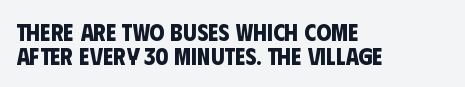
{"bold": "yes", "underline": "no", "align": "left", "line_spacing": "tight", "line_spacing_ratio": 1.02, "letter_spacing": "normal", "letter_spacing_em": 0.0, "glyph_px": 24}
